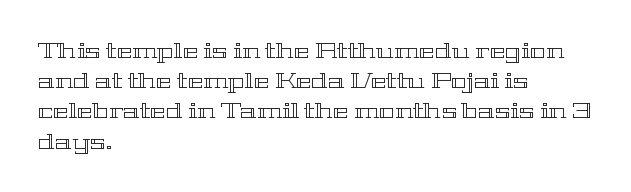
{"italic": "no", "underline": "no", "align": "left", "line_spacing": "normal", "line_spacing_ratio": 1.44, "letter_spacing": "normal", "letter_spacing_em": 0.0, "glyph_px": 21}
